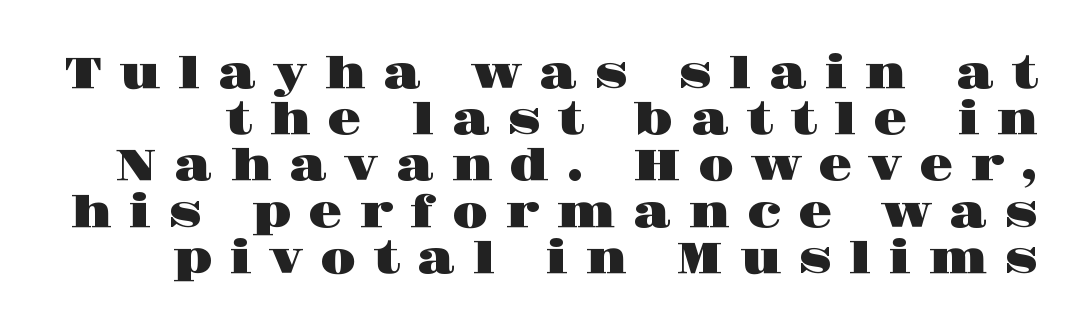
Q: Is the text italic (slanted)? A: No, it is upright.
Q: Is the typeface a serif or a sans-serif typeface? A: Serif.
Q: Is the text underlined? A: No.
Q: Is the spacing between letters normal or unusually wide? A: Unusually wide.
Q: Is the spacing between lines tight, normal or loose? A: Tight.
Q: Width (condensed, normal, or wide)? A: Wide.
Q: Stroke contrast? A: High.
Q: x-height? A: Large.
Q: Monospaced? A: No.
